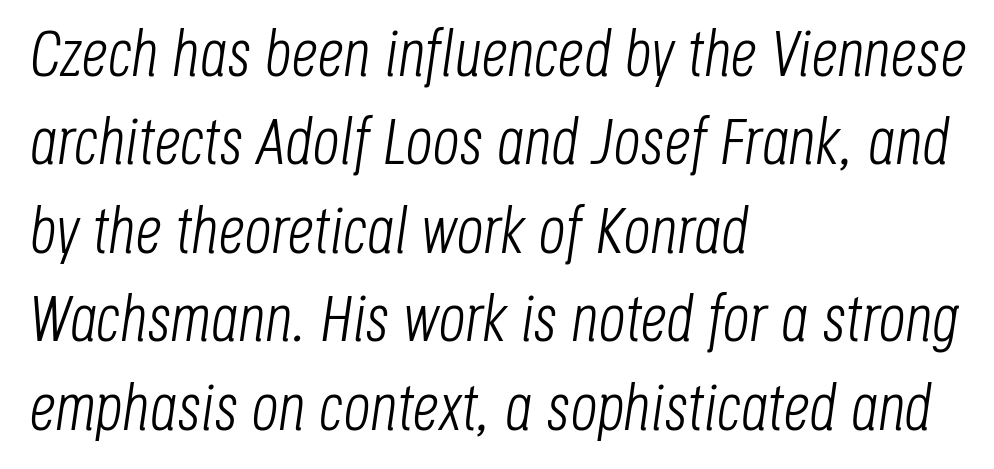
Nothing unusual about the tracking: characters are spaced as the font intends. The baseline area is clear. The face looks like a standard text weight, possibly lighter. If you measured baseline to baseline, you'd find a middling distance. Casual observation: everything's shoved over to the left. The typography opts for an oblique posture over an upright one.
